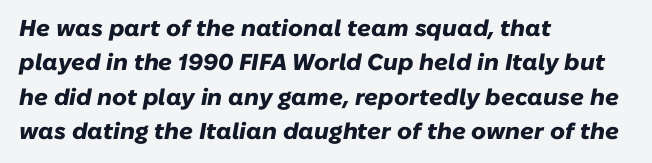
Q: Is the text bold? A: Yes.
Q: Is the text italic (slanted)? A: Yes, it leans right by about 10 degrees.
Q: Is the text underlined? A: No.
Q: How is the paragraph aligned? A: Left-aligned.
Q: Is the spacing between letters normal or unusually wide? A: Normal.
Q: Is the spacing between lines tight, normal or loose? A: Normal.
